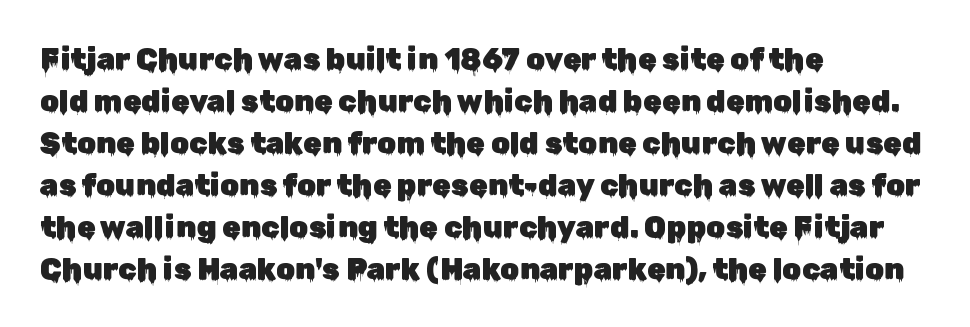
The image shows 30 px sans-serif type, upright; set left-aligned, normal line spacing (1.4x), normal letter spacing, not underlined; low stroke contrast and a medium x-height.
